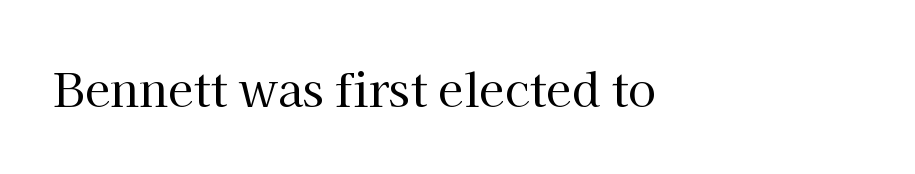
Q: Is the text bold? A: No.
Q: Is the text italic (slanted)? A: No, it is upright.
Q: Is the typeface a serif or a sans-serif typeface? A: Serif.
Q: Is the text underlined? A: No.
Q: How is the paragraph aligned? A: Left-aligned.
Q: Is the spacing between letters normal or unusually wide? A: Normal.
Q: Width (condensed, normal, or wide)? A: Normal.
Q: Stroke contrast? A: High.
Q: x-height? A: Medium.
Q: Monospaced? A: No.
